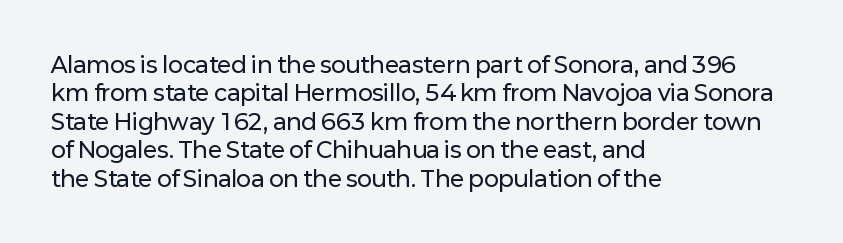
Does extra space separate the letters? No, they use regular spacing. Rows of type keep a routine distance in the vertical direction. Descender tails drop into unmarked territory. No italicization has been applied; the sample stays upright.
